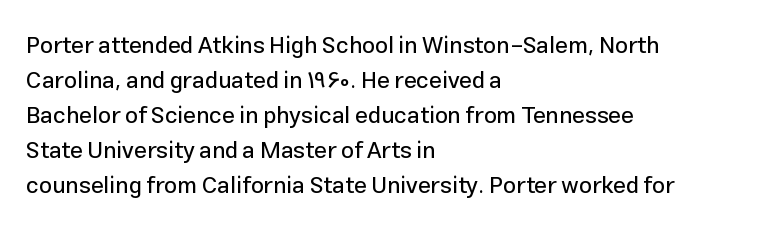
Q: Is the text italic (slanted)? A: No, it is upright.
Q: Is the text underlined? A: No.
Q: How is the paragraph aligned? A: Left-aligned.
Q: Is the spacing between letters normal or unusually wide? A: Normal.
Q: Is the spacing between lines tight, normal or loose? A: Normal.
